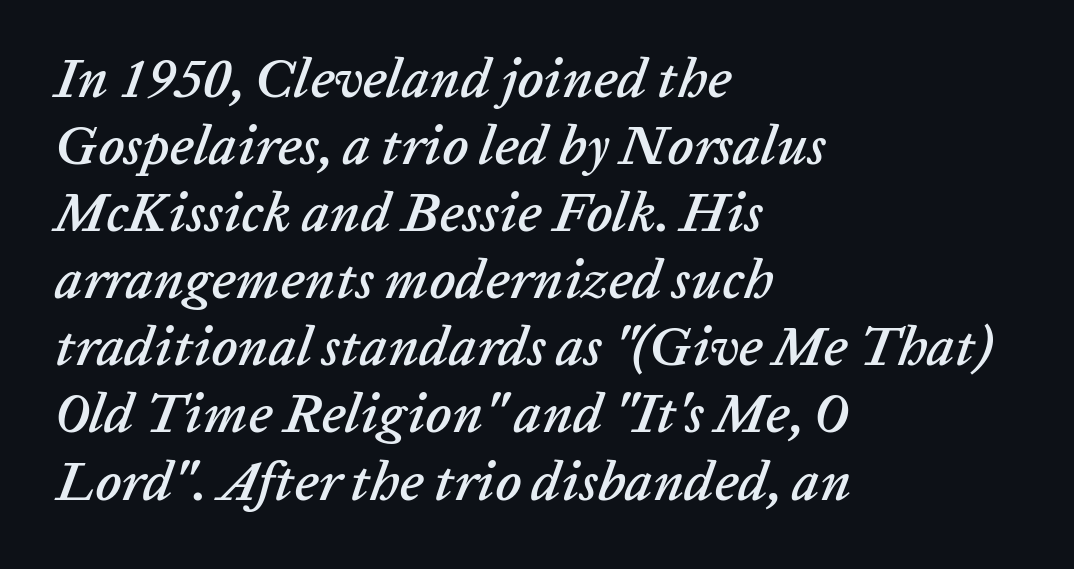
No word sits above an underline. This sample has the flowing, uneven cadence of proportional lettering. Honestly, the letter spacing is just normal — you wouldn't notice it. The lettering tilts uniformly, giving the passage an italic look. Reading down the block, your eye returns to a fixed left position each line.
